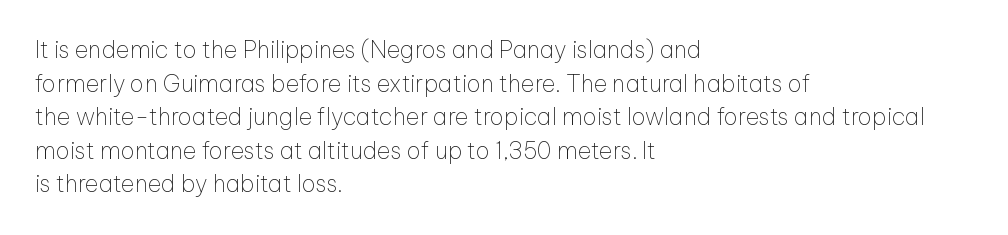
What stands out about the letter spacing? Nothing — it is the standard amount. Type without underlining. You can tell it's not italic because the verticals are truly vertical. Is there much room between lines? A standard amount, neither cramped nor airy.
